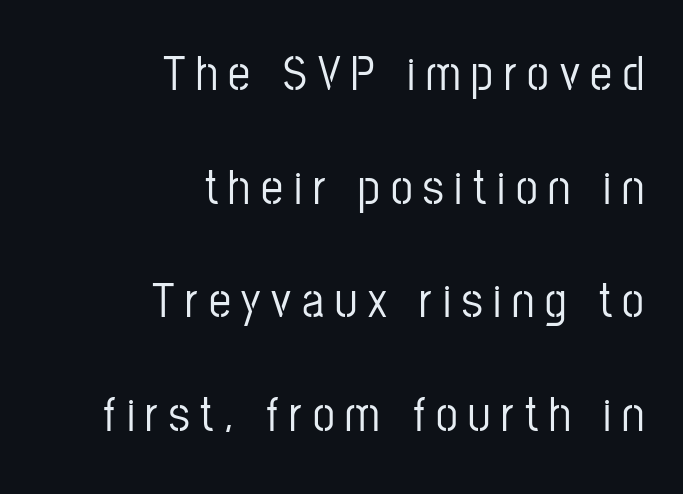
{"serif": "no", "italic": "no", "width": "condensed", "stroke_contrast": "low", "x_height": "medium", "monospaced": "no", "underline": "no", "align": "right", "line_spacing": "loose", "line_spacing_ratio": 2.32, "letter_spacing": "wide", "letter_spacing_em": 0.22, "glyph_px": 49}
